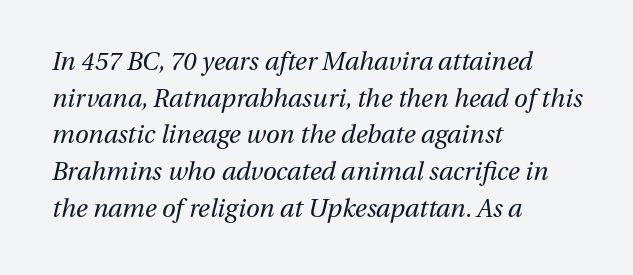
Short note: letters normally spaced. The strokes are not fattened; the text isn't bold. The text block is weighted toward the left margin, trailing off unevenly rightward. These lines were composed using italics. Leading: standard. The area under the type is left untouched.
